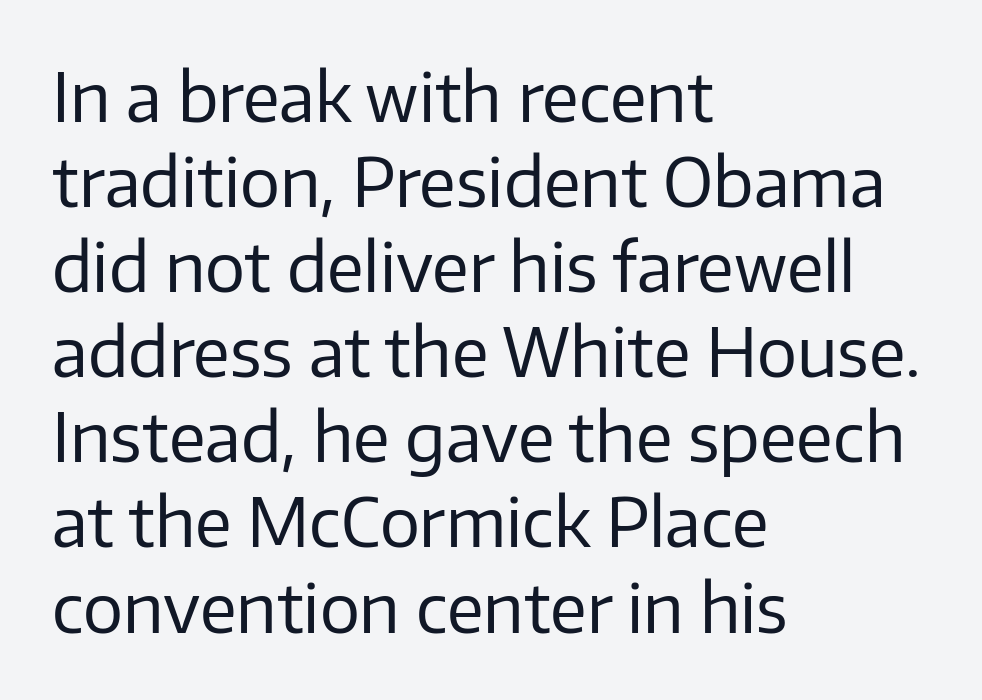
The rendering shows plain stroke endings on the letterforms — a sans-serif design. The passage shown stacks its lines at a standard gap. No extra tracking has been applied to these lines. Anything drawn beneath the words? Only blank space.
